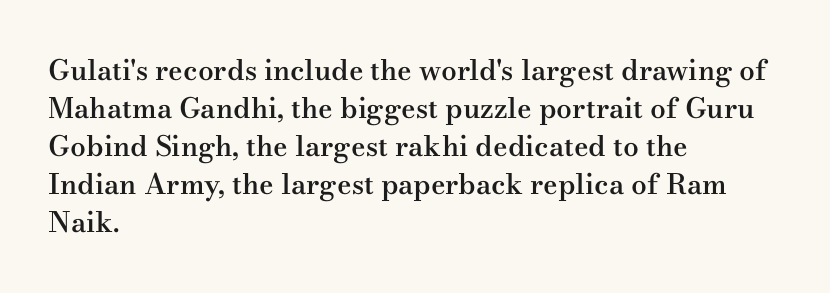
{"serif": "yes", "italic": "no", "bold": "semi", "weight": "semibold", "width": "wide", "stroke_contrast": "medium", "x_height": "small", "monospaced": "no", "underline": "no", "align": "left", "line_spacing": "normal", "line_spacing_ratio": 1.36, "letter_spacing": "normal", "letter_spacing_em": 0.0, "glyph_px": 28}
